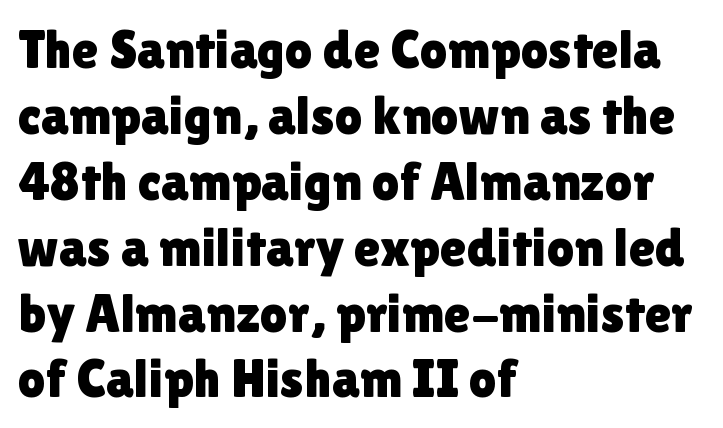
The image shows 54 px sans-serif type, upright; set left-aligned, line spacing 1.22x, normal letter spacing, not underlined; a medium x-height.
